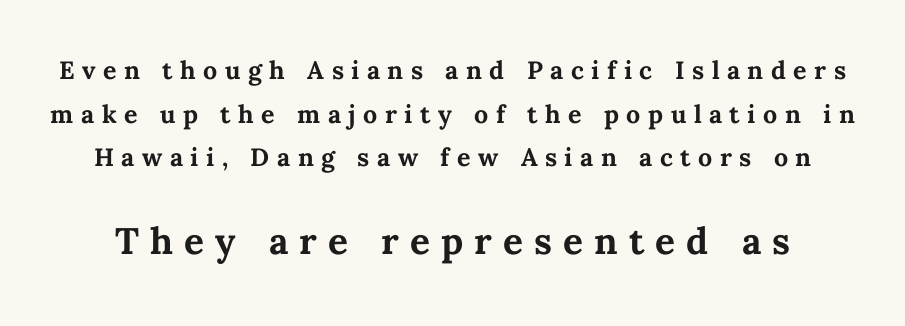
Caption: upper text group reduced, lower text group enlarged. Does extra space separate the letters? Yes, quite a lot of it. The strokes are fattened all the way to bold. This sample has the flowing, uneven cadence of proportional lettering. This is the regular roman posture of the typeface.
